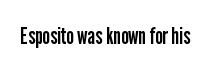
Only glyphs here, with clear space below each row. Notice how the stems are strictly vertical — no italics here. Between one letter and the next there's only the usual sliver of space. Is this a heavy cut? Hardly; it is regular or lighter.
